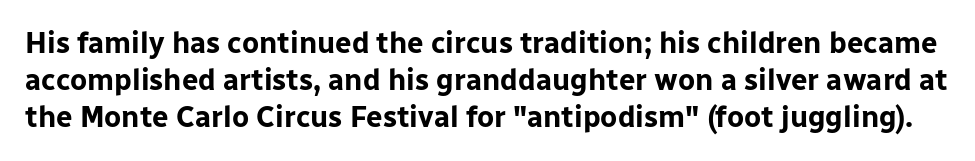
{"serif": "no", "italic": "no", "bold": "yes", "weight": "bold", "width": "normal", "stroke_contrast": "low", "x_height": "medium", "monospaced": "no", "underline": "no", "line_spacing": "normal", "line_spacing_ratio": 1.28, "letter_spacing": "normal", "letter_spacing_em": 0.0, "glyph_px": 29}
